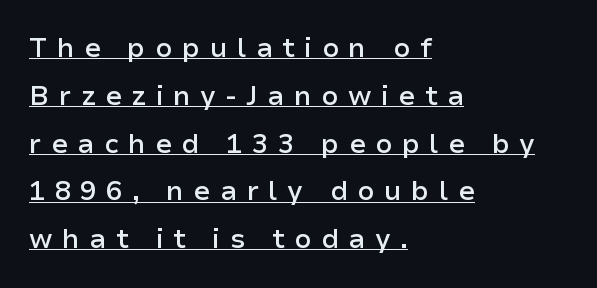
{"italic": "no", "bold": "semi", "underline": "yes", "align": "left", "line_spacing_ratio": 1.77, "letter_spacing": "wide", "letter_spacing_em": 0.35, "glyph_px": 27}
